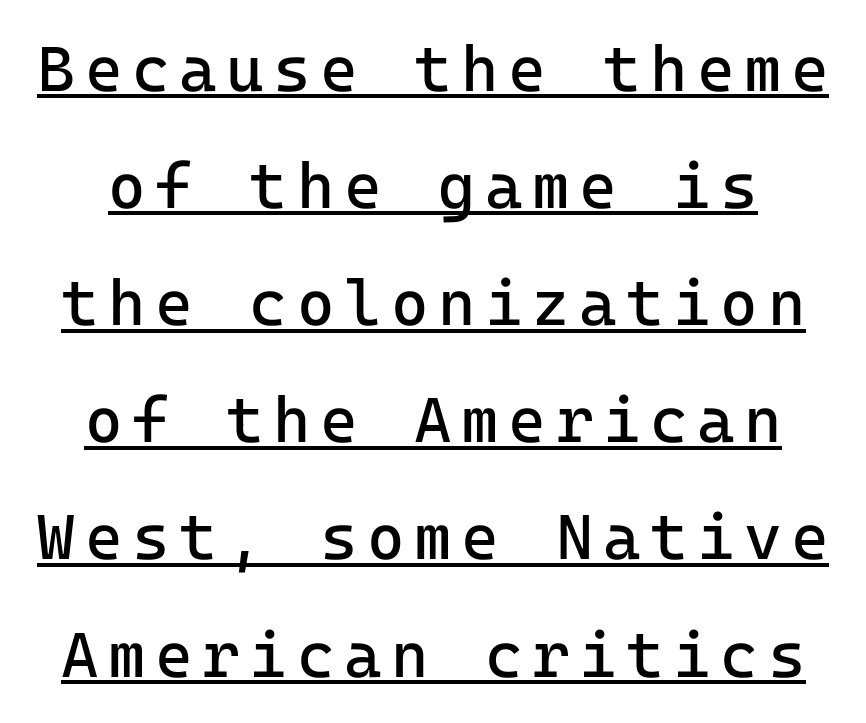
A roman cut, with each character standing at attention. A sans-serif font was chosen for this passage. Notice how a bar underscores the lettering throughout. Note the uniform advance width — an 'i' takes as much space as an 'm'. Weight: regular or lighter.
